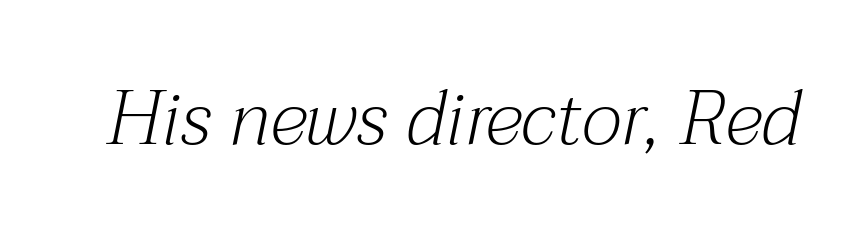
{"serif": "yes", "italic": "yes", "lean": "right", "slant_degrees": 12, "bold": "no", "weight": "light", "width": "normal", "stroke_contrast": "medium", "x_height": "medium", "monospaced": "no", "underline": "no", "letter_spacing": "normal", "letter_spacing_em": 0.0, "glyph_px": 76}
